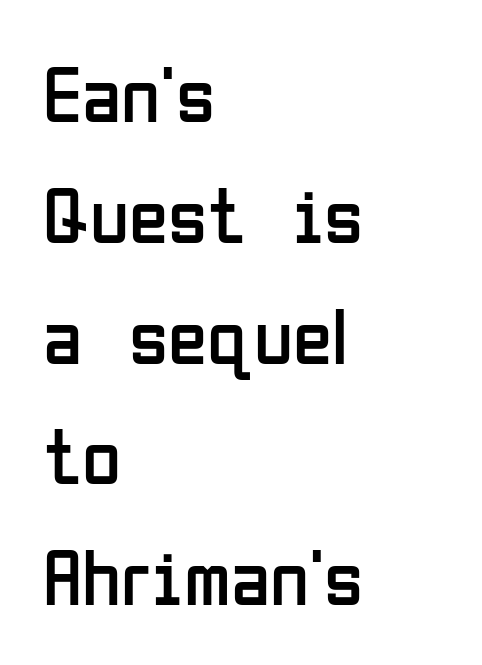
The image shows 80 px regular-weight, condensed sans-serif type, upright; set left-aligned, normal line spacing (1.51x), normal letter spacing, not underlined; low stroke contrast and a medium x-height.
